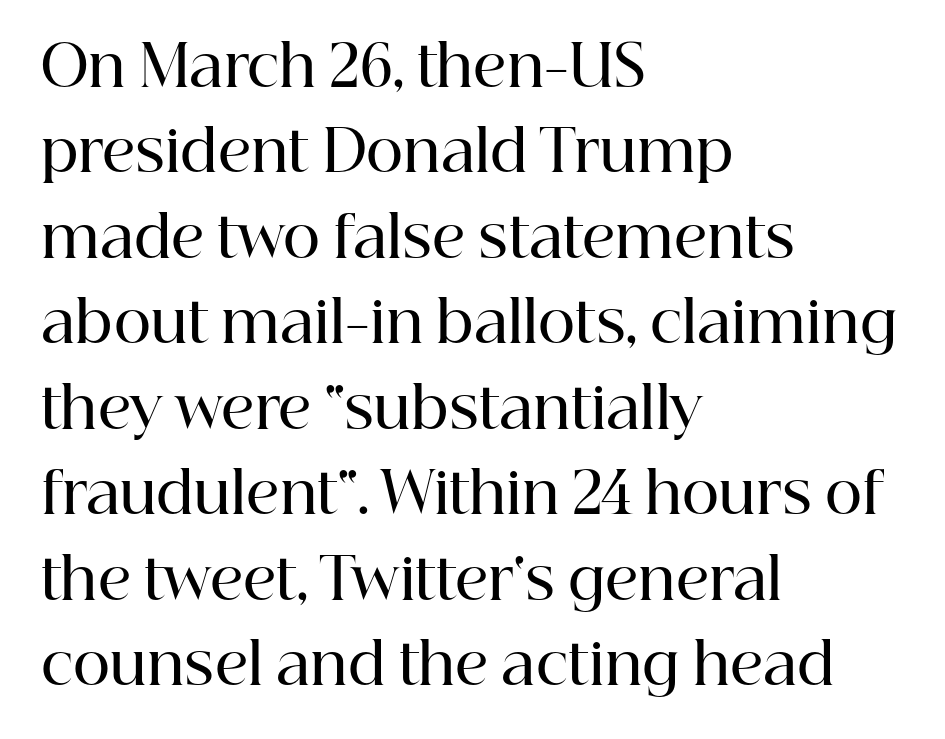
{"serif": "yes", "italic": "no", "bold": "semi", "weight": "semibold", "width": "normal", "stroke_contrast": "high", "x_height": "medium", "monospaced": "no", "underline": "no", "align": "left", "line_spacing": "normal", "line_spacing_ratio": 1.5, "letter_spacing": "normal", "letter_spacing_em": 0.0, "glyph_px": 57}
